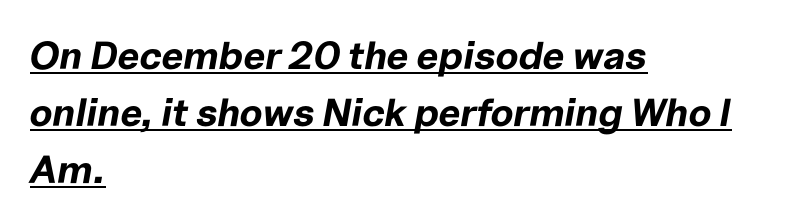
Q: Is the text bold? A: Yes.
Q: Is the text italic (slanted)? A: Yes, it leans right by about 10 degrees.
Q: Is the text underlined? A: Yes.
Q: How is the paragraph aligned? A: Left-aligned.
Q: Is the spacing between letters normal or unusually wide? A: Normal.
Q: Is the spacing between lines tight, normal or loose? A: Normal.
Q: Width (condensed, normal, or wide)? A: Normal.
Q: Stroke contrast? A: Low.
Q: x-height? A: Medium.
Q: Monospaced? A: No.
